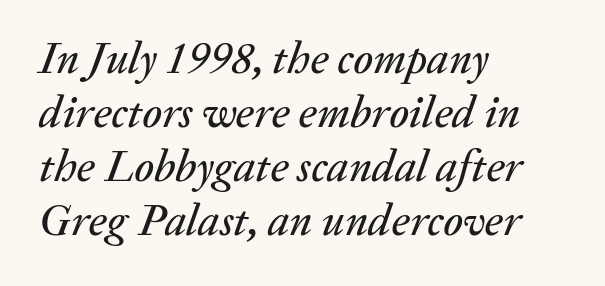
Q: Is the text italic (slanted)? A: Yes, it leans right by about 20 degrees.
Q: Is the text underlined? A: No.
Q: How is the paragraph aligned? A: Left-aligned.
Q: Is the spacing between letters normal or unusually wide? A: Normal.
Q: Width (condensed, normal, or wide)? A: Normal.
Q: Stroke contrast? A: Medium.
Q: x-height? A: Medium.
Q: Monospaced? A: No.
